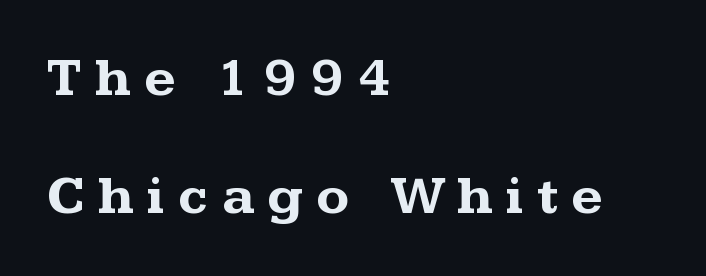
These lines have a slow, spaced-out rhythm from letter to letter. Horizontal alignment here is leftward, the default for most running prose. The rendering shows small feet on the letterforms — a serif design. The space beneath each line is pristine and unruled.
